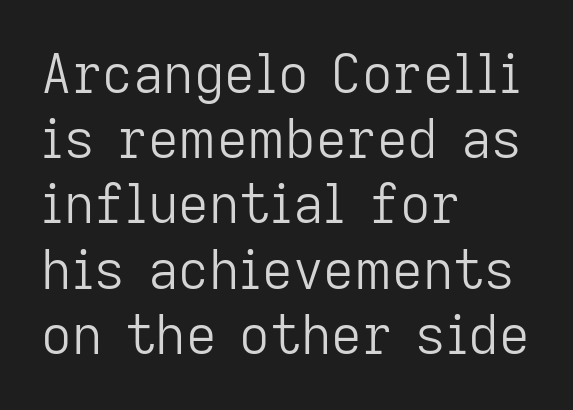
{"serif": "no", "italic": "no", "bold": "no", "weight": "light", "width": "normal", "stroke_contrast": "low", "x_height": "medium", "monospaced": "no", "underline": "no", "align": "left", "line_spacing_ratio": 1.23, "letter_spacing": "normal", "letter_spacing_em": 0.0, "glyph_px": 53}
